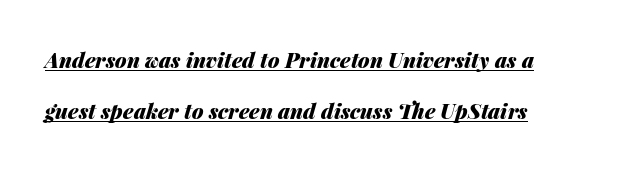
The image shows 21 px bold type, italic (leaning right); set left-aligned, loose line spacing (2.41x), normal letter spacing, underlined.
